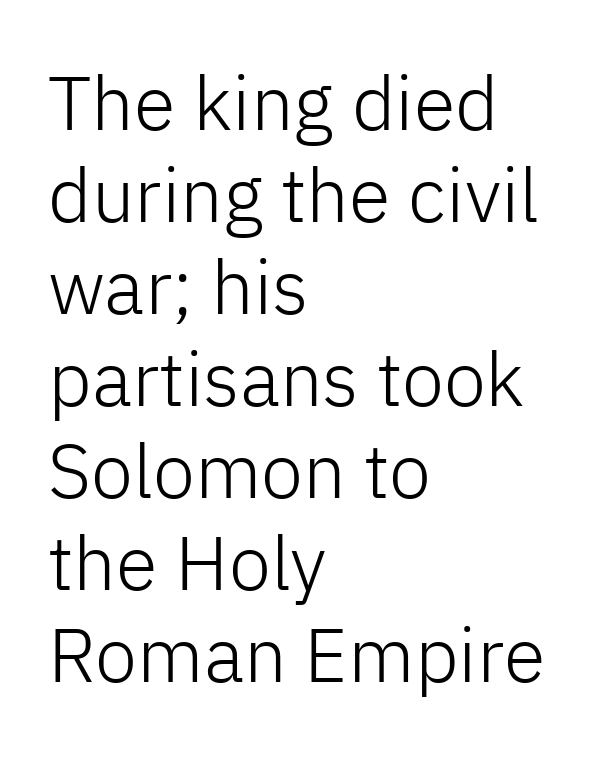
{"serif": "no", "italic": "no", "bold": "no", "weight": "light", "width": "normal", "stroke_contrast": "low", "x_height": "medium", "monospaced": "no", "underline": "no", "align": "left", "line_spacing_ratio": 1.21, "letter_spacing": "normal", "letter_spacing_em": 0.0, "glyph_px": 76}
